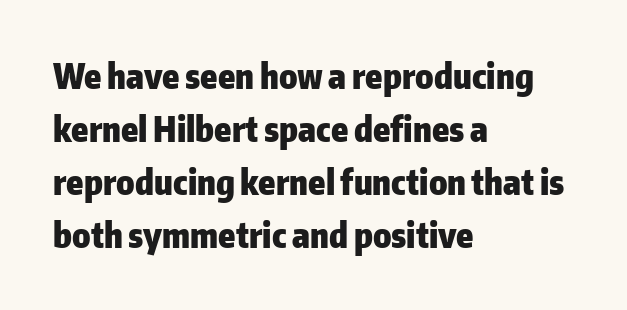
{"serif": "no", "italic": "no", "bold": "yes", "weight": "heavy", "width": "normal", "stroke_contrast": "low", "x_height": "medium", "monospaced": "no", "underline": "no", "align": "left", "line_spacing": "normal", "line_spacing_ratio": 1.56, "letter_spacing": "normal", "letter_spacing_em": 0.0, "glyph_px": 34}
